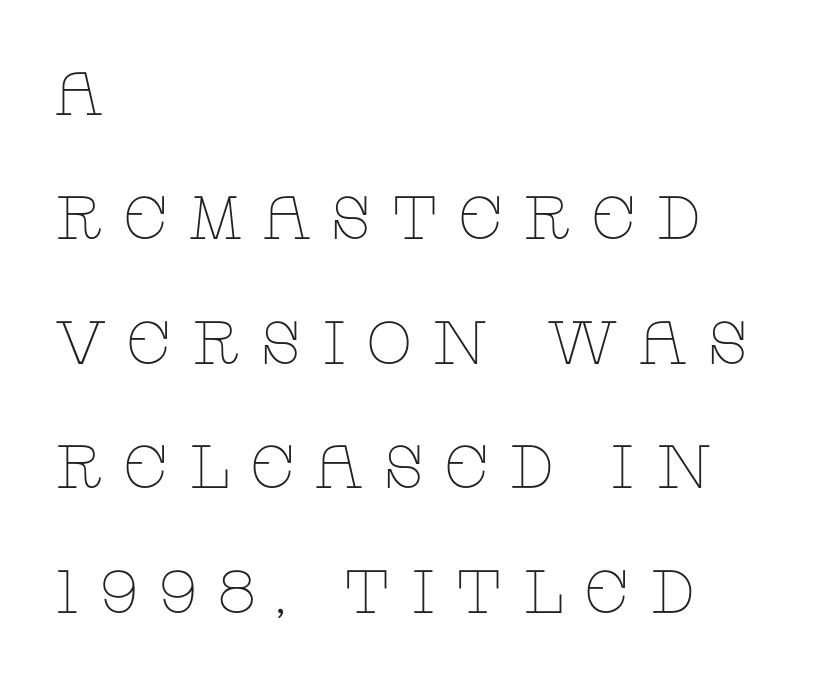
The image shows 61 px thin, wide serif type, upright; set left-aligned, loose line spacing (2.04x), unusually wide letter spacing (+0.31 em), not underlined; low stroke contrast and a large x-height.
